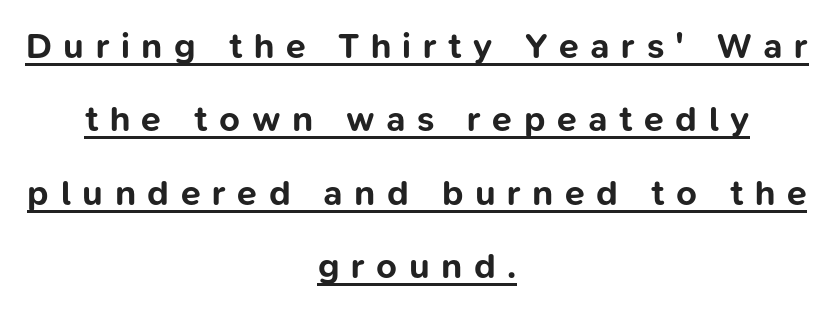
The image shows 36 px bold sans-serif type, upright; set centered, loose line spacing (2.04x), unusually wide letter spacing (+0.32 em), underlined; low stroke contrast and a medium x-height.
